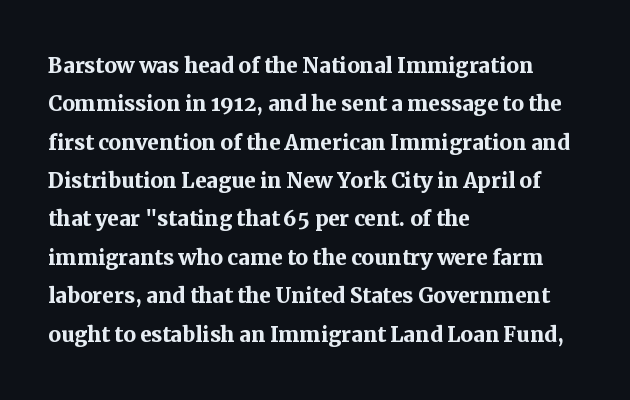
A typesetter would call this zero additional tracking. Does the leading feel generous? No, just average. Every row of glyphs begins at an identical x-position on the left. Note the varied advance widths — an 'i' is clearly narrower than an 'm'.
